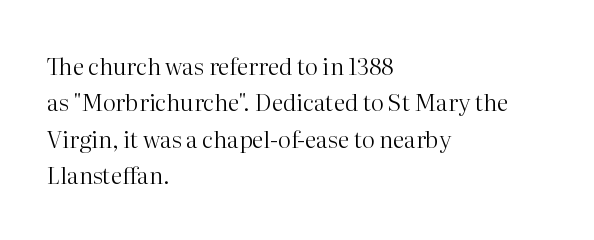
Compared with typical paragraphs, the rows here are spaced about the same. The letterforms sit at book weight or below. Ascenders rise straight up at ninety degrees. The lines are quadded left. Check the space under the baseline: it is left empty. Tracking value appears to be zero — textbook default spacing.
